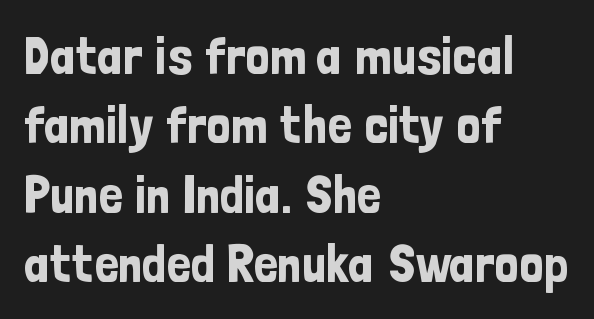
The image shows 53 px condensed sans-serif type, upright; set left-aligned, normal line spacing (1.31x), normal letter spacing, not underlined; low stroke contrast and a medium x-height.
